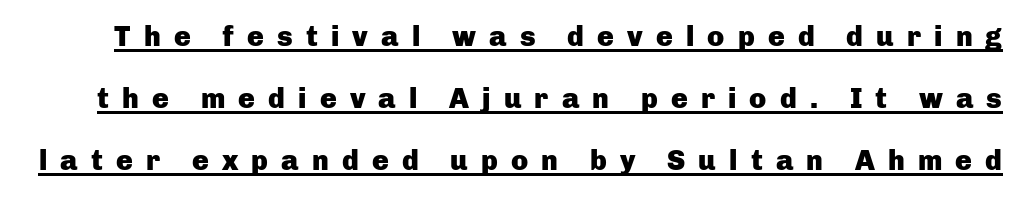
The lettering is marked with a stroke running underneath it. Each letter keeps its own natural width here, so spacing adapts to shape. In terms of letterspacing, this is a distinctly airy, spread setting. The passage shown is emphatically bold. Serif or sans? Sans — the stroke terminals are bare.
